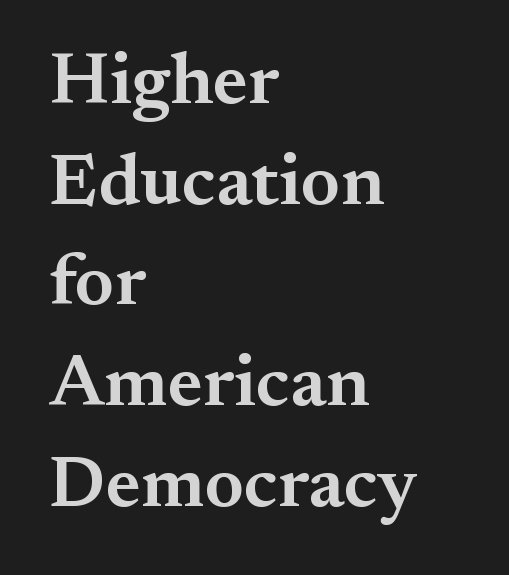
Default kerning and tracking; the words read as compact shapes. Horizontally, the lines are justified to the leading edge only. A clean baseline with only descenders dipping below it. What kind of face is this? One with serifs.
